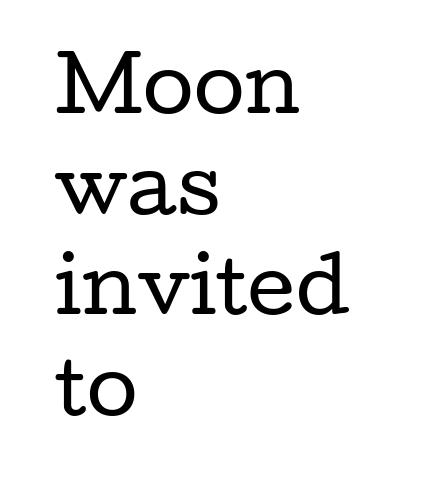
Q: Is the text bold? A: No.
Q: Is the text italic (slanted)? A: No, it is upright.
Q: Is the typeface a serif or a sans-serif typeface? A: Serif.
Q: Is the text underlined? A: No.
Q: How is the paragraph aligned? A: Left-aligned.
Q: Is the spacing between letters normal or unusually wide? A: Normal.
Q: Is the spacing between lines tight, normal or loose? A: Normal.
Q: Width (condensed, normal, or wide)? A: Wide.
Q: Stroke contrast? A: Low.
Q: x-height? A: Medium.
Q: Monospaced? A: No.
